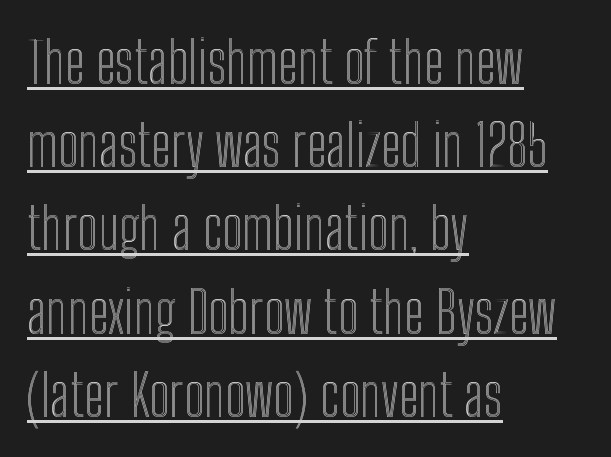
A continuous stroke trails under the words, as in a hyperlink. This sample uses plain, unmodified letter spacing. Evenly set lines give the paragraph a standard silhouette. Alignment: flush left. The passage shown is typed in a proportional face where columns would drift.
